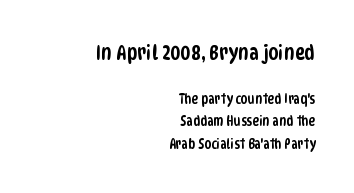
{"underline": "no", "align": "right", "line_spacing": "normal", "line_spacing_ratio": 1.62, "letter_spacing": "normal", "letter_spacing_em": 0.0, "larger_block": "first", "size_ratio": 1.5, "glyph_px": 21}
